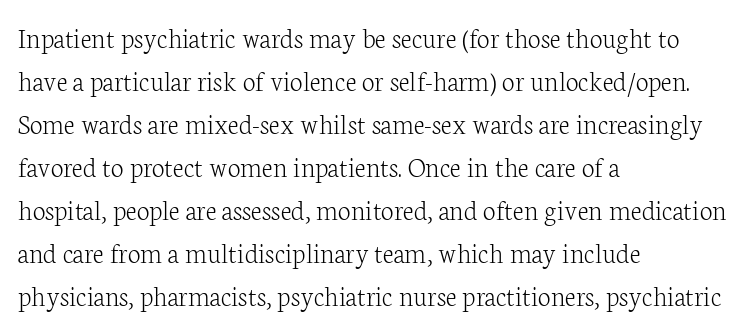
Students, observe: this is what conventionally led text looks like. Each letter keeps its own natural width here, so spacing adapts to shape. In terms of letterform style, serifs are clearly present. The tracking reads as untouched default to a designer's eye.
